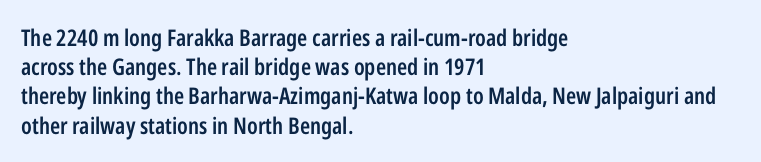
Q: Is the text bold? A: Semi-bold.
Q: Is the text italic (slanted)? A: No, it is upright.
Q: Is the text underlined? A: No.
Q: How is the paragraph aligned? A: Left-aligned.
Q: Is the spacing between letters normal or unusually wide? A: Normal.
Q: Is the spacing between lines tight, normal or loose? A: Normal.
